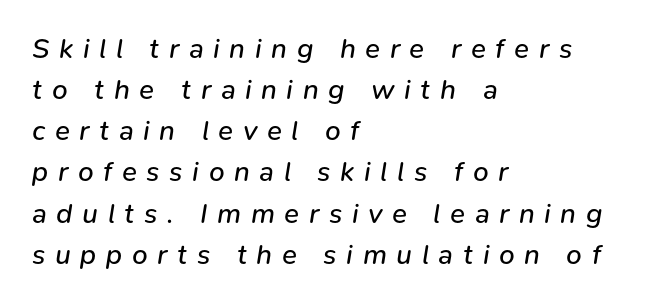
Q: Is the text bold? A: No.
Q: Is the text italic (slanted)? A: Yes, it leans right by about 9 degrees.
Q: Is the text underlined? A: No.
Q: How is the paragraph aligned? A: Left-aligned.
Q: Is the spacing between letters normal or unusually wide? A: Unusually wide.
Q: Is the spacing between lines tight, normal or loose? A: Normal.
Q: Width (condensed, normal, or wide)? A: Normal.
Q: Stroke contrast? A: Low.
Q: x-height? A: Medium.
Q: Monospaced? A: No.
